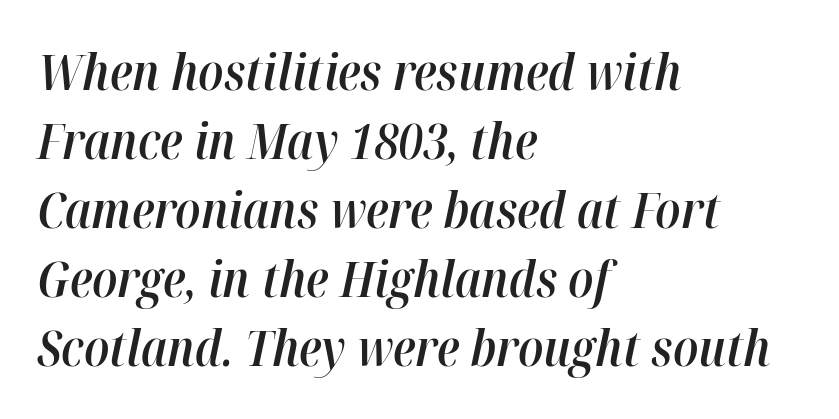
Q: Is the text bold? A: Semi-bold.
Q: Is the text italic (slanted)? A: Yes, it leans right by about 12 degrees.
Q: Is the text underlined? A: No.
Q: How is the paragraph aligned? A: Left-aligned.
Q: Is the spacing between letters normal or unusually wide? A: Normal.
Q: Is the spacing between lines tight, normal or loose? A: Normal.
Q: Width (condensed, normal, or wide)? A: Normal.
Q: Stroke contrast? A: High.
Q: x-height? A: Medium.
Q: Monospaced? A: No.
